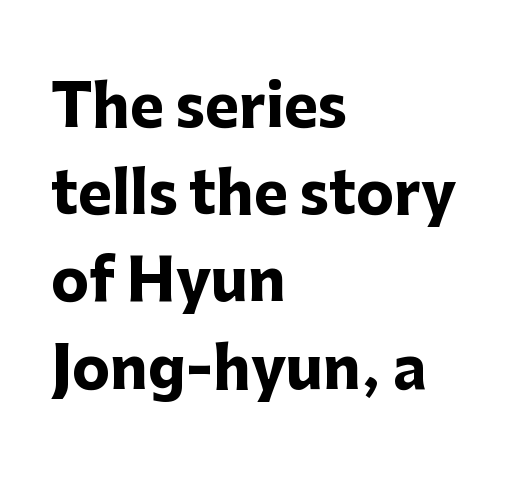
{"serif": "no", "italic": "no", "bold": "yes", "weight": "heavy", "width": "normal", "stroke_contrast": "low", "x_height": "medium", "monospaced": "no", "underline": "no", "align": "left", "line_spacing": "normal", "line_spacing_ratio": 1.53, "letter_spacing": "normal", "letter_spacing_em": 0.0, "glyph_px": 57}
